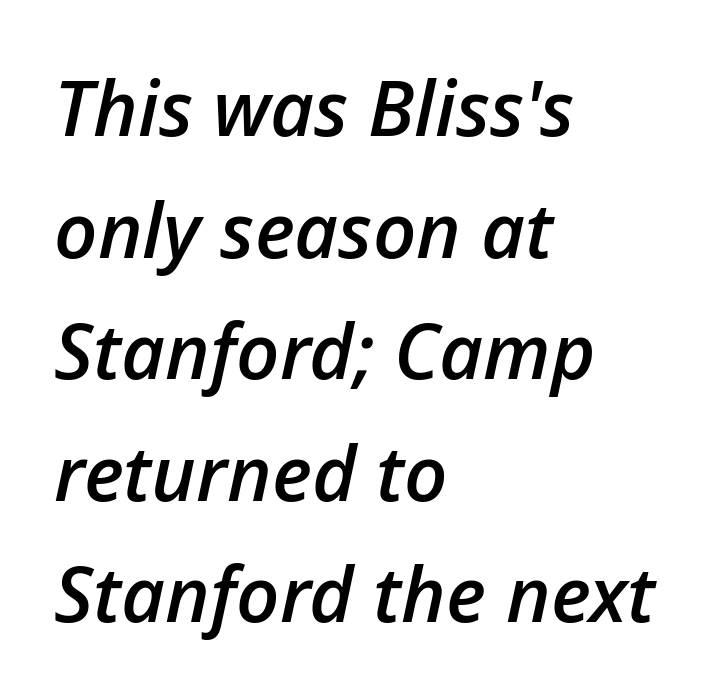
{"italic": "yes", "lean": "right", "slant_degrees": 12, "bold": "semi", "weight": "semibold", "width": "normal", "stroke_contrast": "low", "x_height": "medium", "monospaced": "no", "underline": "no", "align": "left", "line_spacing": "normal", "line_spacing_ratio": 1.6, "letter_spacing": "normal", "letter_spacing_em": 0.0, "glyph_px": 76}
